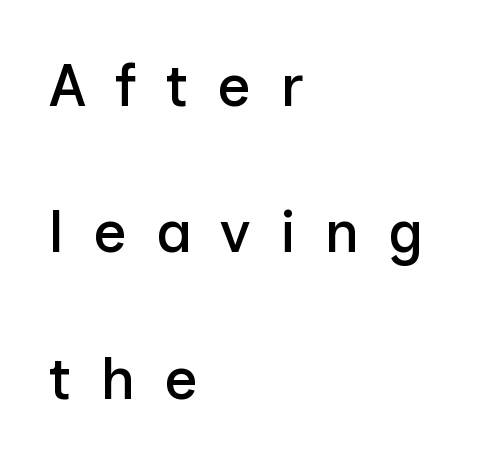
Q: Is the text italic (slanted)? A: No, it is upright.
Q: Is the typeface a serif or a sans-serif typeface? A: Sans-serif.
Q: Is the text underlined? A: No.
Q: How is the paragraph aligned? A: Left-aligned.
Q: Is the spacing between letters normal or unusually wide? A: Unusually wide.
Q: Is the spacing between lines tight, normal or loose? A: Loose.
Q: Width (condensed, normal, or wide)? A: Normal.
Q: Stroke contrast? A: Low.
Q: x-height? A: Medium.
Q: Monospaced? A: No.
